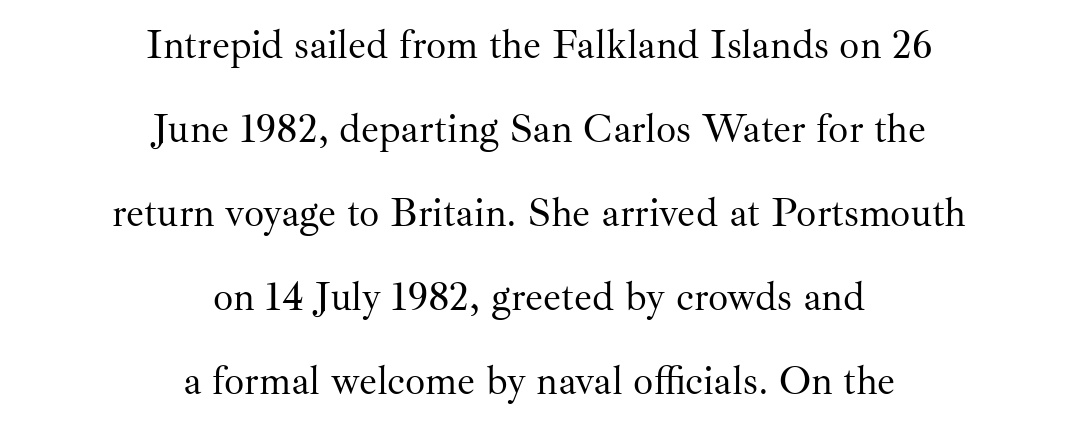
Baseline-to-baseline distance is far greater than the letter height. Unmarked baselines from the first word to the last. Tall strokes in this sample are plumb rather than angled. Each line is balanced around a shared central axis. Ink coverage per letter is moderate at most. Each letter's strokes conclude with small projecting serifs.
